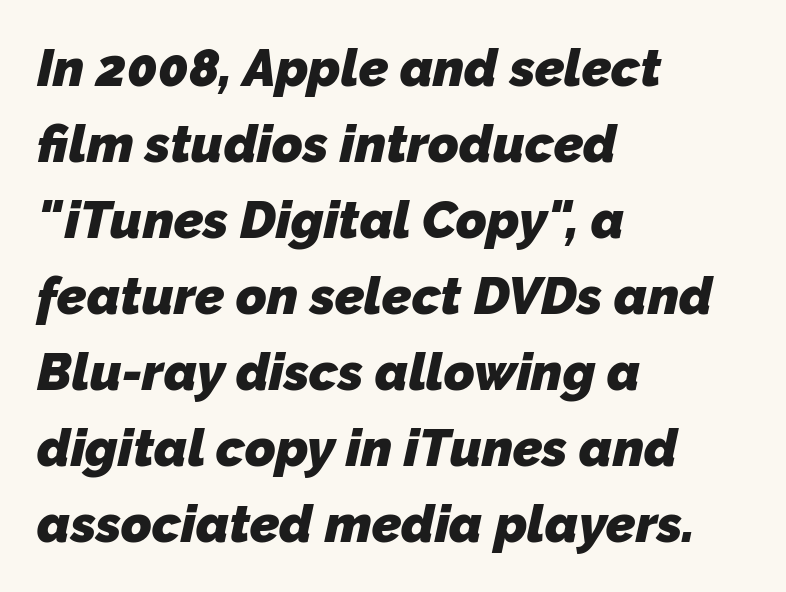
{"serif": "no", "bold": "yes", "weight": "heavy", "width": "normal", "stroke_contrast": "low", "x_height": "medium", "monospaced": "no", "underline": "no", "align": "left", "line_spacing": "normal", "line_spacing_ratio": 1.46, "letter_spacing": "normal", "letter_spacing_em": 0.0, "glyph_px": 52}
